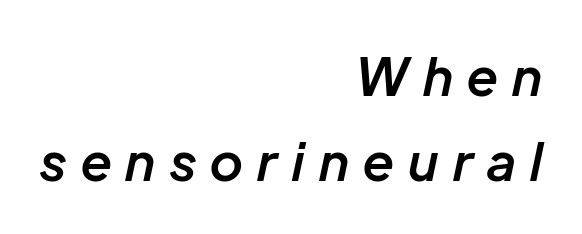
Q: Is the text bold? A: Semi-bold.
Q: Is the text italic (slanted)? A: Yes, it leans right by about 12 degrees.
Q: Is the text underlined? A: No.
Q: How is the paragraph aligned? A: Right-aligned.
Q: Is the spacing between letters normal or unusually wide? A: Unusually wide.
Q: Is the spacing between lines tight, normal or loose? A: Normal.
Q: Width (condensed, normal, or wide)? A: Normal.
Q: Stroke contrast? A: Low.
Q: x-height? A: Medium.
Q: Monospaced? A: No.
